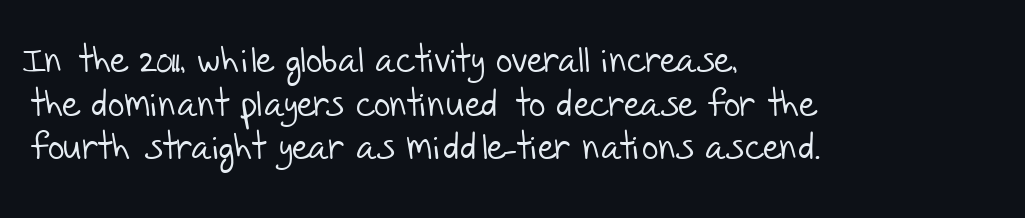
The image shows 36 px light sans-serif type; set left-aligned, line spacing 1.21x, normal letter spacing, not underlined; low stroke contrast and a large x-height.
